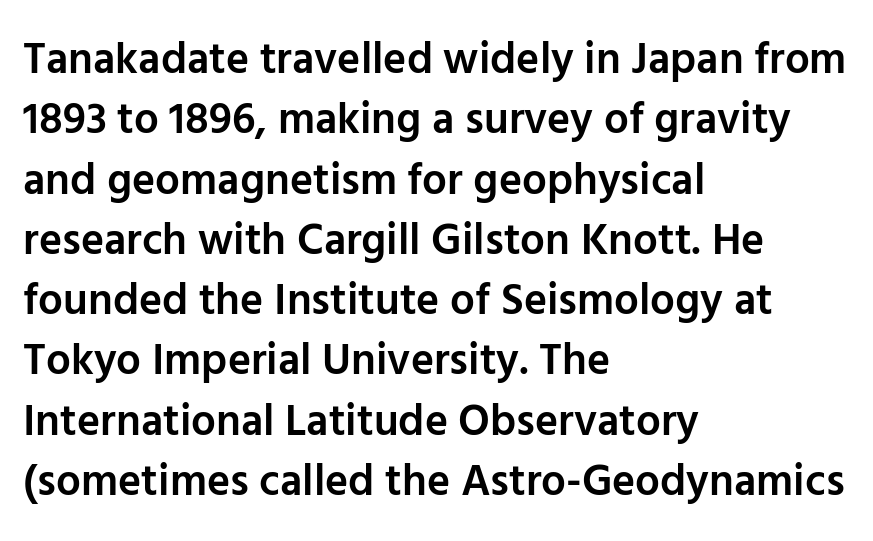
Q: Is the text bold? A: Semi-bold.
Q: Is the text italic (slanted)? A: No, it is upright.
Q: Is the typeface a serif or a sans-serif typeface? A: Sans-serif.
Q: Is the text underlined? A: No.
Q: How is the paragraph aligned? A: Left-aligned.
Q: Is the spacing between letters normal or unusually wide? A: Normal.
Q: Is the spacing between lines tight, normal or loose? A: Normal.
Q: Width (condensed, normal, or wide)? A: Normal.
Q: Stroke contrast? A: Low.
Q: x-height? A: Medium.
Q: Monospaced? A: No.
